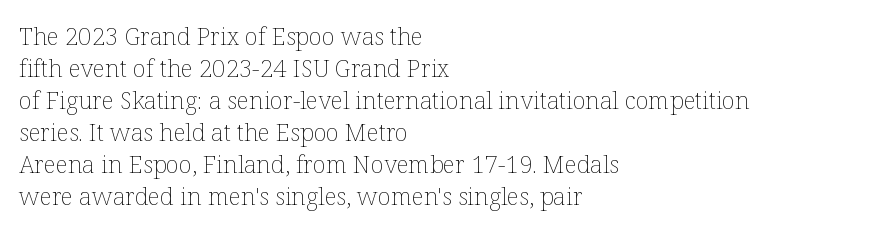
A bare baseline throughout the passage. Does the lettering tilt? It doesn't — this is upright. Leftover space on each line is placed entirely after the last word. Regarding leading, the lines here are spaced in the standard way. Inter-character spacing is left at the font's built-in metrics. Compared with a typical body face, this is equally light or lighter still.
